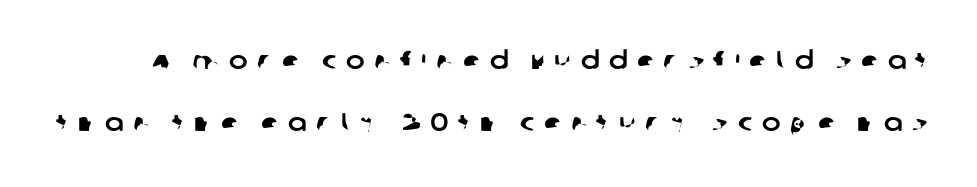
{"underline": "no", "line_spacing": "loose", "line_spacing_ratio": 2.5, "letter_spacing": "wide", "letter_spacing_em": 0.38, "glyph_px": 25}
